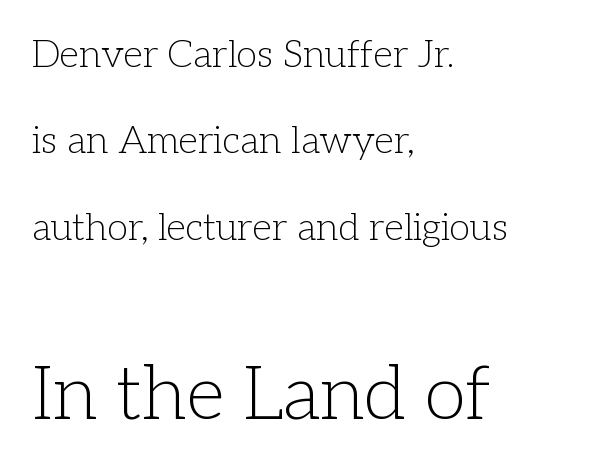
{"serif": "yes", "italic": "no", "bold": "no", "weight": "light", "width": "normal", "stroke_contrast": "low", "x_height": "medium", "monospaced": "no", "underline": "no", "align": "left", "line_spacing": "loose", "line_spacing_ratio": 2.27, "letter_spacing": "normal", "letter_spacing_em": 0.0, "larger_block": "second", "size_ratio": 1.97, "glyph_px": 75}
